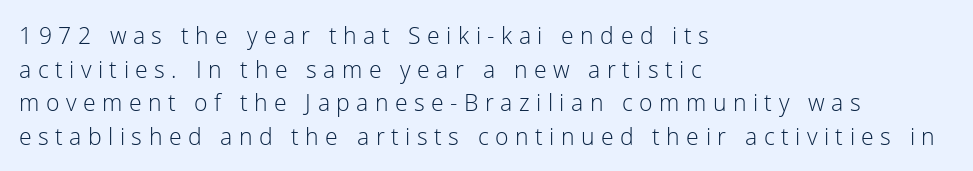
{"italic": "no", "bold": "no", "underline": "no", "align": "left", "line_spacing": "normal", "line_spacing_ratio": 1.46, "letter_spacing": "wide", "letter_spacing_em": 0.28, "glyph_px": 23}
